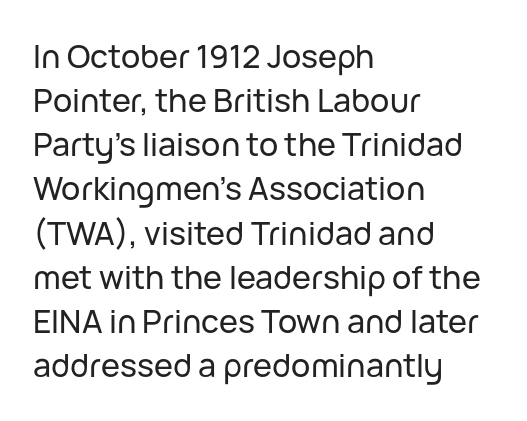
Short and long lines alike share a common starting point at left. Characters remain perfectly vertical along every line. Serifs: no, the terminals of the letterforms are clean. You could not count columns in this text — the font is proportionally spaced.
